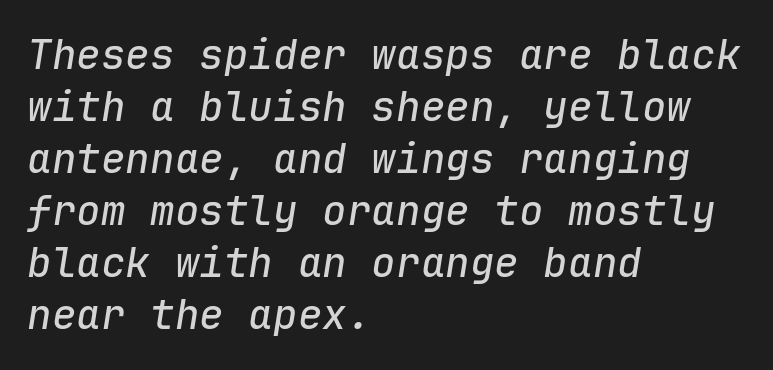
{"italic": "yes", "lean": "right", "slant_degrees": 9, "width": "normal", "stroke_contrast": "low", "x_height": "medium", "monospaced": "yes", "underline": "no", "align": "left", "line_spacing": "normal", "line_spacing_ratio": 1.27, "letter_spacing": "normal", "letter_spacing_em": 0.0, "glyph_px": 41}
